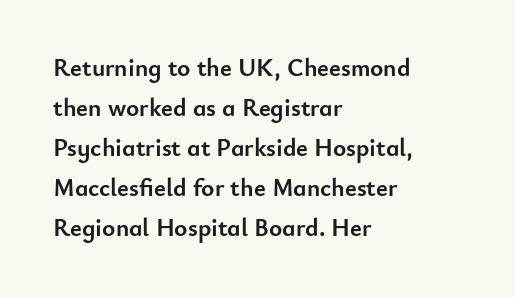
Tracking value appears to be zero — textbook default spacing. The text block is weighted toward the left margin, trailing off unevenly rightward. Posture: straight, roman, zero tilt. Regarding leading, the lines here are spaced in the standard way. Honestly, there is no underline to notice here at all. Thick stems and heavy bowls — unmistakably bold.
